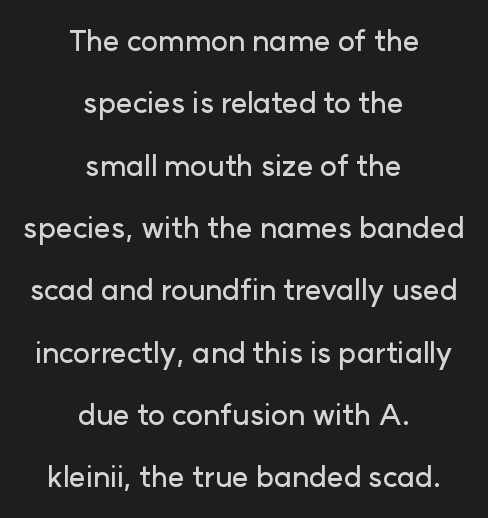
The image shows 29 px sans-serif type, upright; set centered, loose line spacing (2.15x), normal letter spacing, not underlined; low stroke contrast and a medium x-height.
